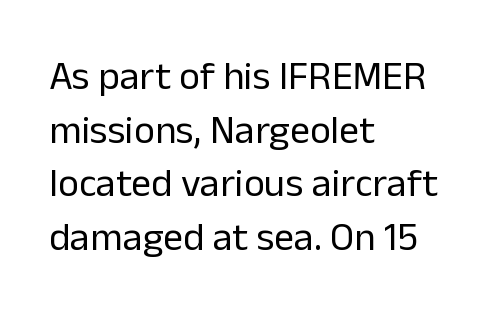
Compared with typical body copy, the letter spacing here is the same. Looks like regular typesetting: each glyph gets only the width it needs. Line starts are locked; line ends wander. The font is comparable to plain body text, perhaps lighter.
